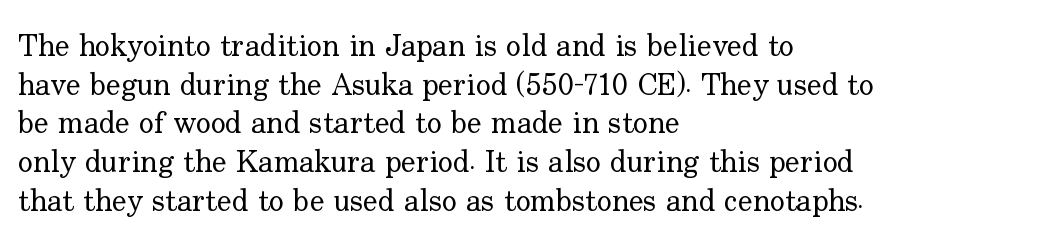
No extra tracking has been applied to these lines. These lines are rendered in a variable-pitch font. Descenders are the only things crossing below the line. Font category for this specimen: serif. The compositor pushed each line to the left boundary. A typesetter would call this leading conventional body-copy spacing.
